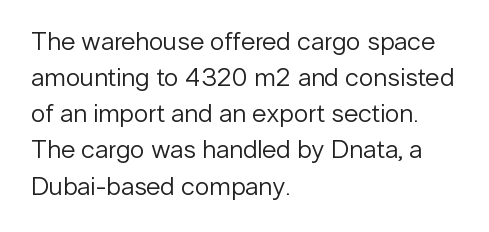
{"italic": "no", "bold": "no", "underline": "no", "align": "left", "line_spacing": "normal", "line_spacing_ratio": 1.39, "letter_spacing": "normal", "letter_spacing_em": 0.0, "glyph_px": 26}
